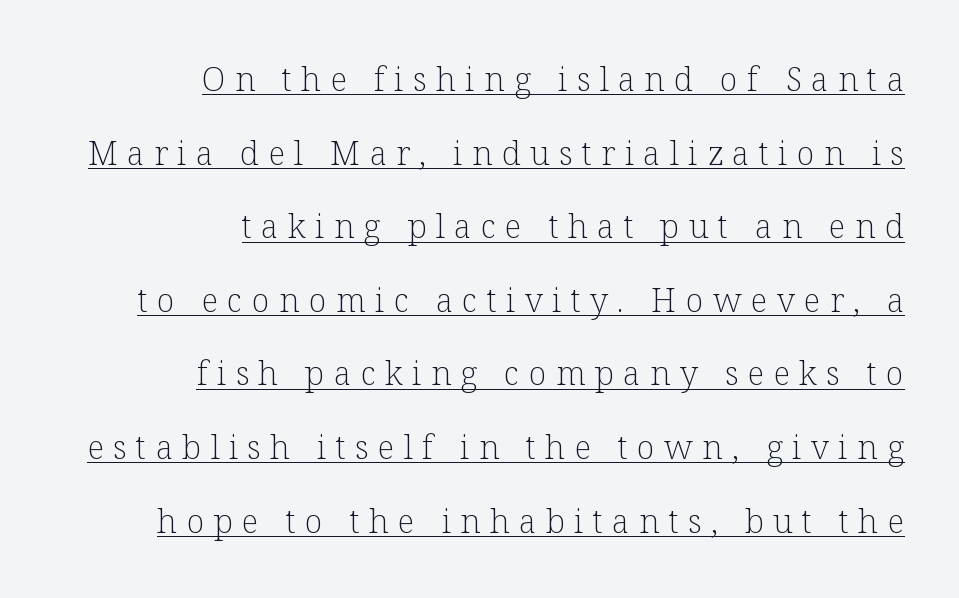
Q: Is the text bold? A: No.
Q: Is the text italic (slanted)? A: No, it is upright.
Q: Is the typeface a serif or a sans-serif typeface? A: Serif.
Q: Is the text underlined? A: Yes.
Q: How is the paragraph aligned? A: Right-aligned.
Q: Is the spacing between letters normal or unusually wide? A: Unusually wide.
Q: Is the spacing between lines tight, normal or loose? A: Loose.
Q: Width (condensed, normal, or wide)? A: Normal.
Q: Stroke contrast? A: Low.
Q: x-height? A: Medium.
Q: Monospaced? A: No.
